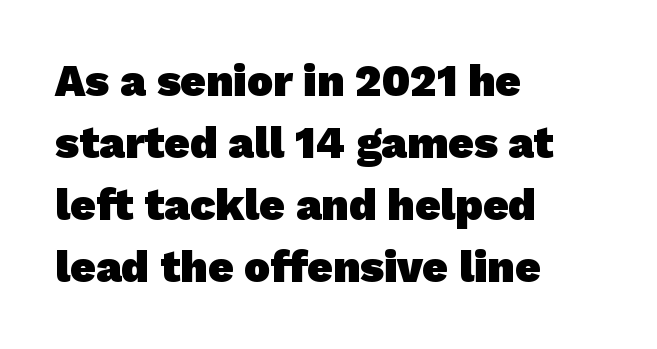
Q: Is the text bold? A: Yes.
Q: Is the typeface a serif or a sans-serif typeface? A: Sans-serif.
Q: Is the text underlined? A: No.
Q: How is the paragraph aligned? A: Left-aligned.
Q: Is the spacing between letters normal or unusually wide? A: Normal.
Q: Is the spacing between lines tight, normal or loose? A: Normal.
Q: Width (condensed, normal, or wide)? A: Normal.
Q: Stroke contrast? A: Low.
Q: x-height? A: Medium.
Q: Monospaced? A: No.
